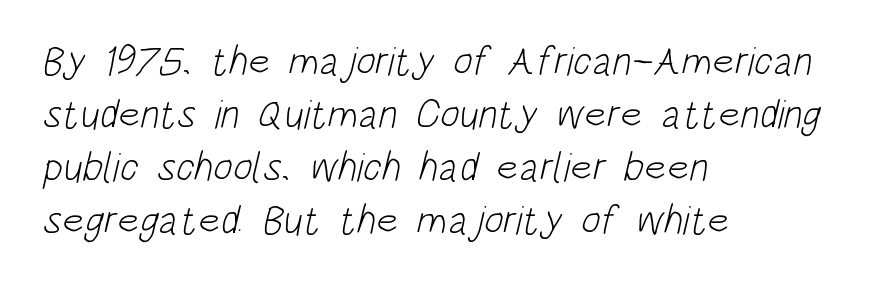
Q: Is the text bold? A: No.
Q: Is the typeface a serif or a sans-serif typeface? A: Sans-serif.
Q: Is the text underlined? A: No.
Q: How is the paragraph aligned? A: Left-aligned.
Q: Is the spacing between letters normal or unusually wide? A: Normal.
Q: Is the spacing between lines tight, normal or loose? A: Normal.
Q: Width (condensed, normal, or wide)? A: Condensed.
Q: Stroke contrast? A: Low.
Q: x-height? A: Large.
Q: Monospaced? A: No.
